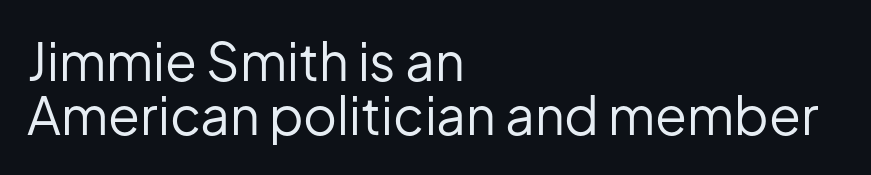
Q: Is the text bold? A: No.
Q: Is the text italic (slanted)? A: No, it is upright.
Q: Is the typeface a serif or a sans-serif typeface? A: Sans-serif.
Q: Is the text underlined? A: No.
Q: How is the paragraph aligned? A: Left-aligned.
Q: Is the spacing between letters normal or unusually wide? A: Normal.
Q: Is the spacing between lines tight, normal or loose? A: Tight.
Q: Width (condensed, normal, or wide)? A: Normal.
Q: Stroke contrast? A: Low.
Q: x-height? A: Medium.
Q: Monospaced? A: No.
